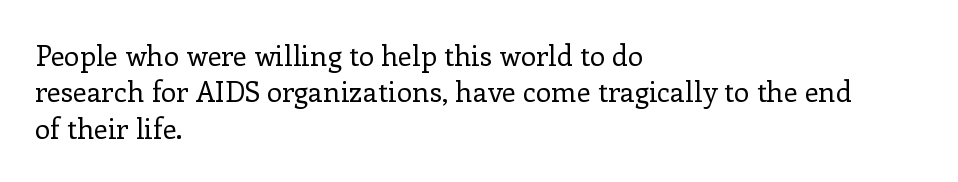
Just letters on the line, the space beneath them empty. Looks like regular typesetting: each glyph gets only the width it needs. The text block is weighted toward the left margin, trailing off unevenly rightward. How would I describe the line gaps? Plain and ordinary. This rendering employs a face with finishing strokes, i.e., a serif.
